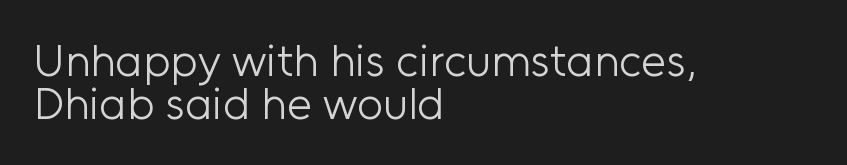
Q: Is the text bold? A: No.
Q: Is the text italic (slanted)? A: No, it is upright.
Q: Is the typeface a serif or a sans-serif typeface? A: Sans-serif.
Q: Is the text underlined? A: No.
Q: How is the paragraph aligned? A: Left-aligned.
Q: Is the spacing between letters normal or unusually wide? A: Normal.
Q: Is the spacing between lines tight, normal or loose? A: Tight.
Q: Width (condensed, normal, or wide)? A: Normal.
Q: Stroke contrast? A: Low.
Q: x-height? A: Medium.
Q: Monospaced? A: No.
